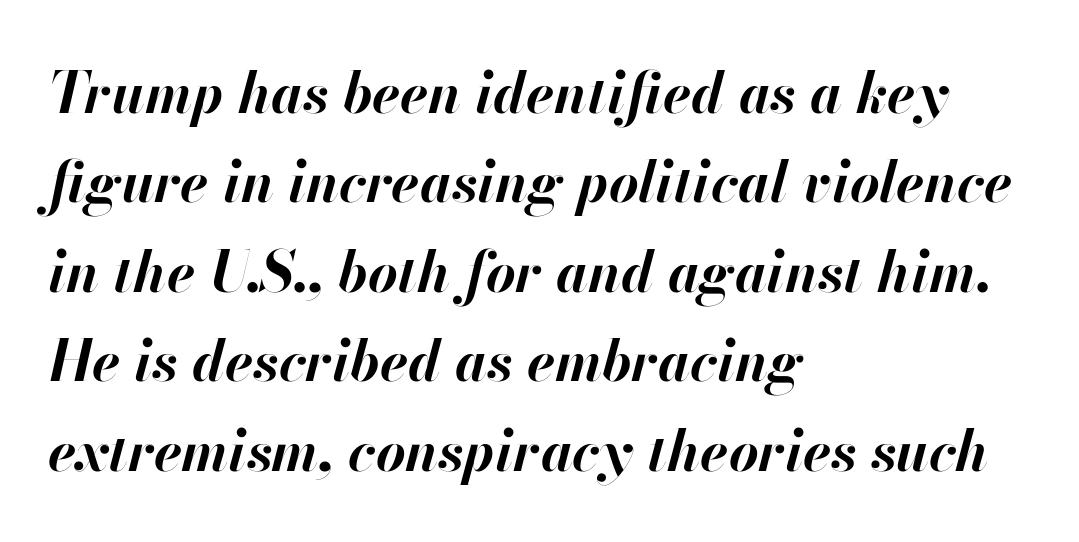
The letters are bold, with thick, heavy strokes. Letter spacing: default. Do the characters align in a grid? No, the font is proportional. Does the copy run flush right? No — it runs flush left. The string is rendered with underlining switched off. Posture: slanted.
